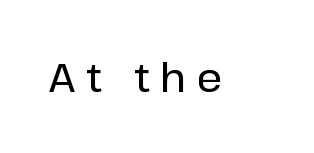
Q: Is the text italic (slanted)? A: No, it is upright.
Q: Is the typeface a serif or a sans-serif typeface? A: Sans-serif.
Q: Is the text underlined? A: No.
Q: Is the spacing between letters normal or unusually wide? A: Unusually wide.
Q: Width (condensed, normal, or wide)? A: Normal.
Q: Stroke contrast? A: Low.
Q: x-height? A: Medium.
Q: Monospaced? A: No.
